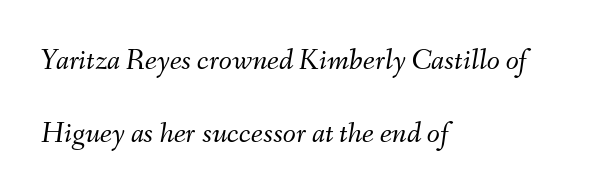
The image shows 30 px light type, italic (leaning right); set left-aligned, loose line spacing (2.42x), normal letter spacing, not underlined; medium stroke contrast and a small x-height.
